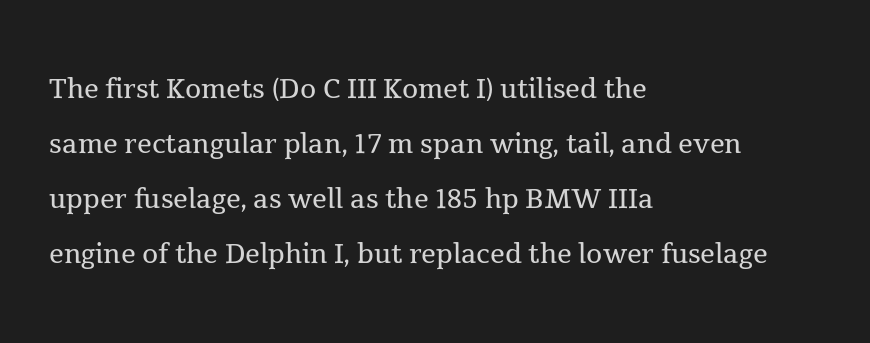
The image shows 37 px regular-weight serif type, upright; set left-aligned, normal line spacing (1.49x), normal letter spacing, not underlined; a medium x-height.
